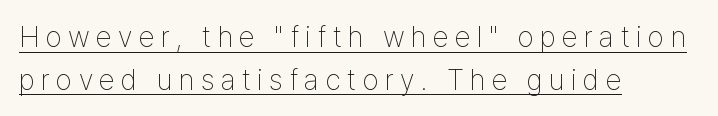
Between one letter and the next there's a generous, obvious gap. The designer left line spacing at the default. Caption: lettering with a line underneath. Note the varied advance widths — an 'i' is clearly narrower than an 'm'. The lines are quadded left.
